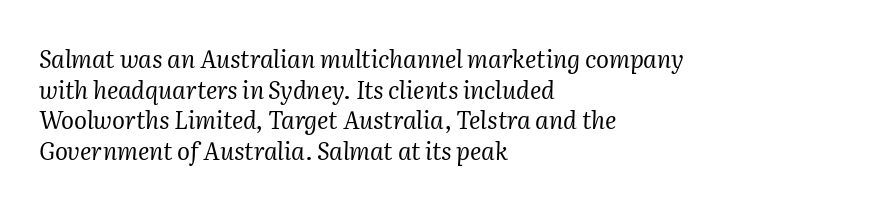
The image shows 24 px text type, italic (leaning right); set left-aligned, normal line spacing (1.28x), normal letter spacing, not underlined.
